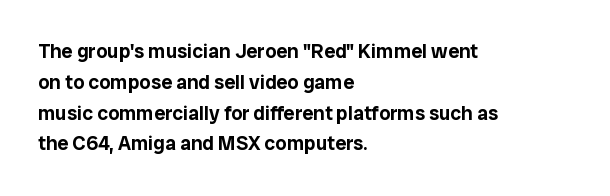
Letter spacing: default. This rendering uses left alignment, leaving the right contour irregular. The axis of the letterforms is exactly vertical. Evenly set lines give the paragraph a standard silhouette.
